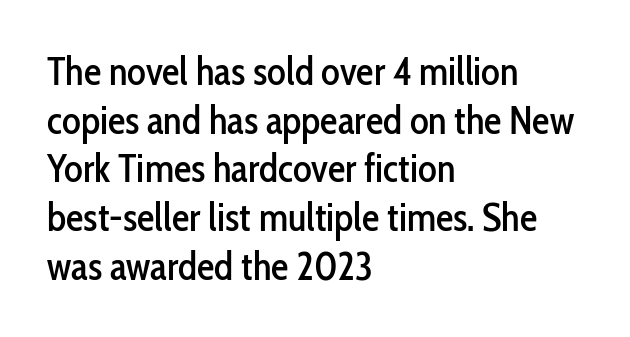
The image shows 39 px condensed sans-serif type, upright; set left-aligned, normal line spacing (1.25x), normal letter spacing, not underlined; low stroke contrast and a medium x-height.
